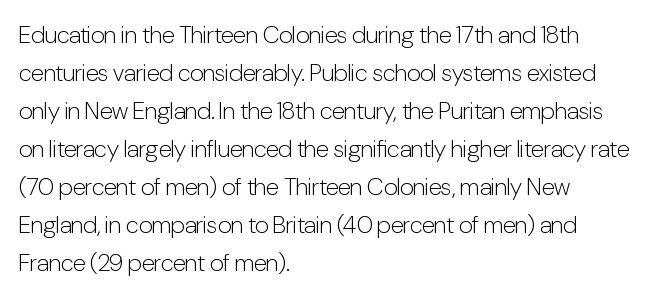
{"italic": "no", "bold": "no", "underline": "no", "align": "left", "line_spacing": "normal", "line_spacing_ratio": 1.58, "letter_spacing": "normal", "letter_spacing_em": 0.0, "glyph_px": 24}
